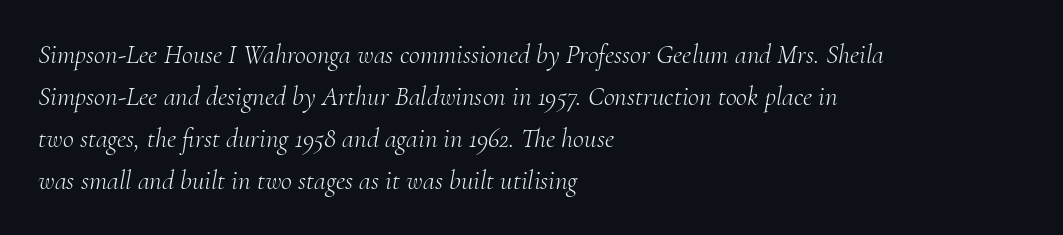
The image shows 27 px text type, italic (leaning right); set left-aligned, normal line spacing (1.55x), normal letter spacing, not underlined.
